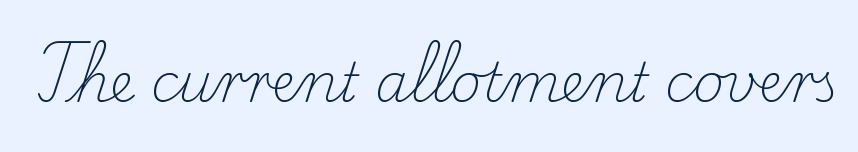
Varying glyph widths throughout — classic text-font behaviour. Unmarked baselines from the first word to the last. Stroke terminals: seriffed. Heaviness? Minimal to ordinary, like unemphasized prose.
